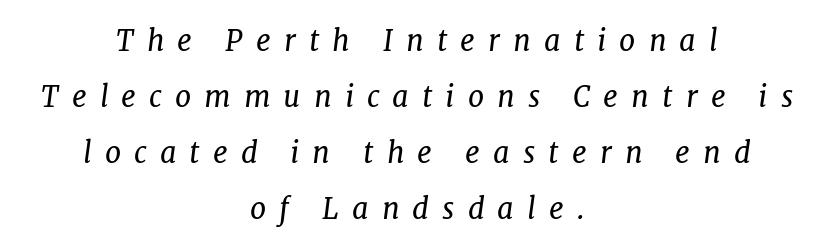
The image shows 29 px regular-weight serif type, italic (leaning right); set centered, loose line spacing (1.93x), unusually wide letter spacing (+0.45 em), not underlined; low stroke contrast and a medium x-height.
